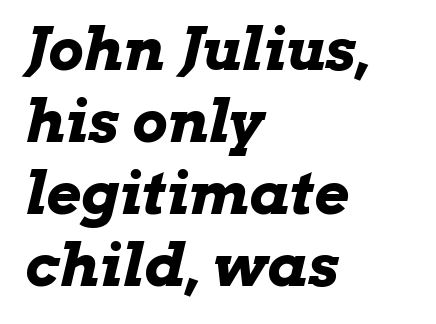
Q: Is the text bold? A: Yes.
Q: Is the text italic (slanted)? A: Yes, it leans right by about 13 degrees.
Q: Is the text underlined? A: No.
Q: How is the paragraph aligned? A: Left-aligned.
Q: Is the spacing between letters normal or unusually wide? A: Normal.
Q: Width (condensed, normal, or wide)? A: Wide.
Q: Stroke contrast? A: Low.
Q: x-height? A: Medium.
Q: Monospaced? A: No.
